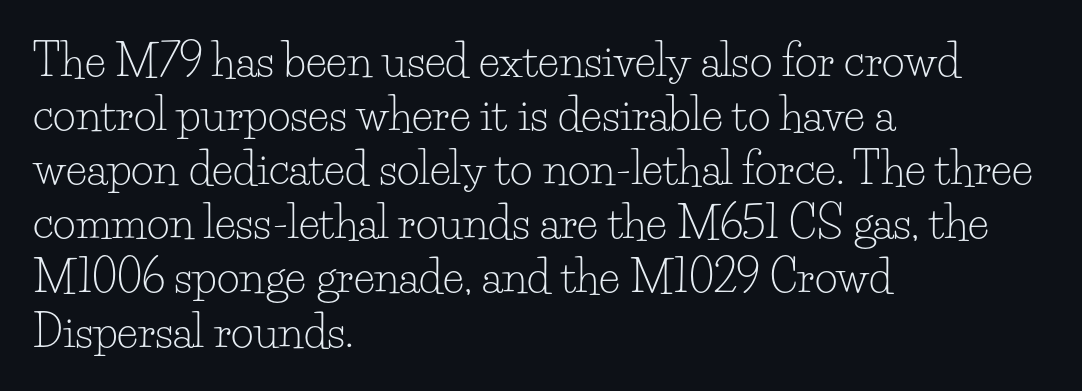
This sample uses an upright cut, with every glyph sitting square on the baseline. These lines are set flush left with a ragged right edge. These lines are rendered in a variable-pitch font. The face used here is rendered with its standard letterfit. Nobody drew a line under any word here.
